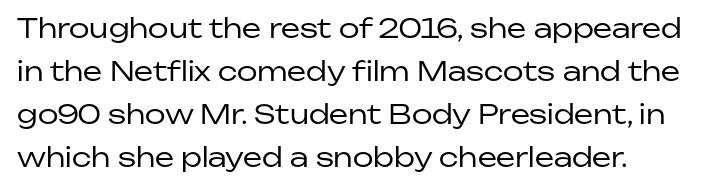
The image shows 27 px text type, upright; set normal line spacing (1.59x), normal letter spacing, not underlined.
